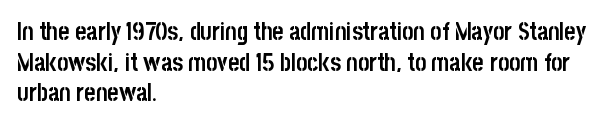
{"italic": "no", "bold": "yes", "underline": "no", "align": "left", "line_spacing": "normal", "line_spacing_ratio": 1.28, "letter_spacing": "normal", "letter_spacing_em": 0.0, "glyph_px": 24}
